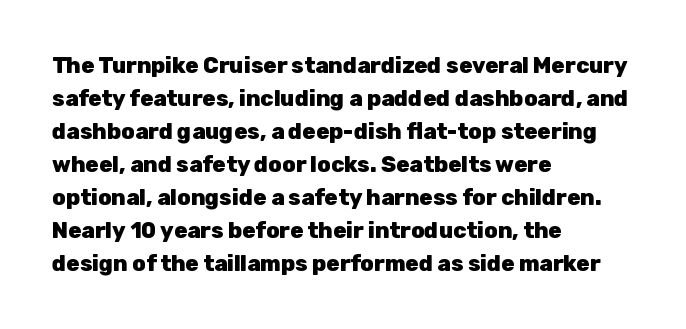
{"italic": "no", "bold": "yes", "underline": "no", "align": "left", "line_spacing": "normal", "line_spacing_ratio": 1.5, "letter_spacing": "normal", "letter_spacing_em": 0.0, "glyph_px": 22}
